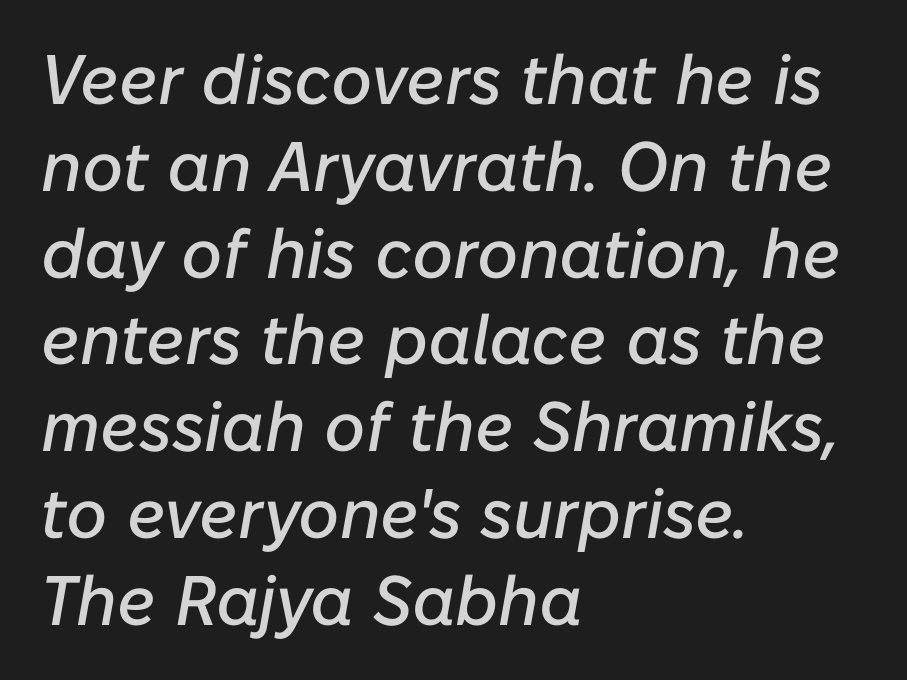
Just letters on the line, the space beneath them empty. The face used here is proportionally spaced, like ordinary book or web type. The letterforms sit shoulder to shoulder at normal distance. Leftover space on each line is placed entirely after the last word.
